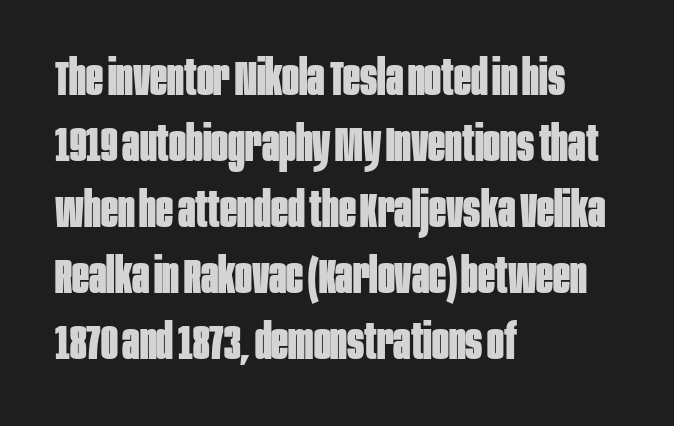
Pretty heavy lettering here — definitely bold. Vertically, the passage feels balanced, rows spaced as you'd expect. Alignment: flush left. Caption: standard tracking, unaltered.
